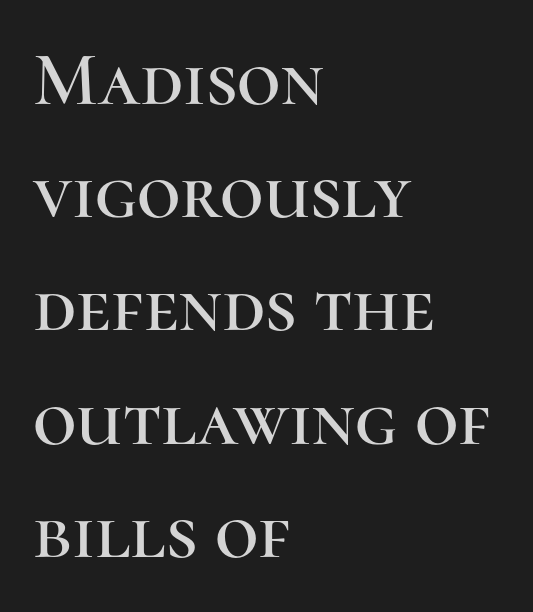
The characters display serif detailing at their extremities. Nothing unusual about the tracking: characters are spaced as the font intends. Varying glyph widths throughout — classic text-font behaviour. Quick note: not italic, upright. Glance below the letters and you will spot only blank space.
